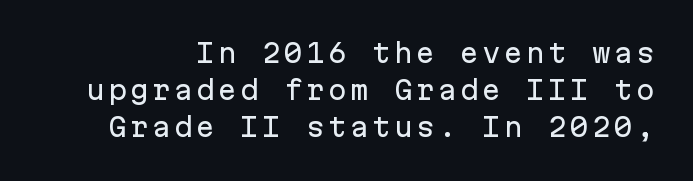
Q: Is the text italic (slanted)? A: No, it is upright.
Q: Is the text underlined? A: No.
Q: Is the spacing between lines tight, normal or loose? A: Normal.
